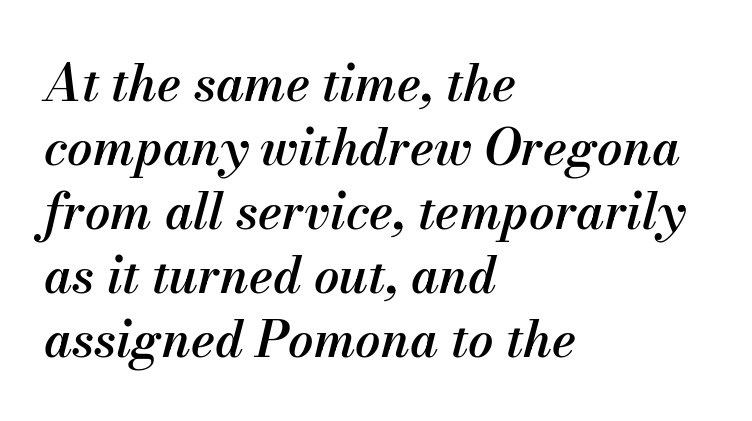
Q: Is the text bold? A: Semi-bold.
Q: Is the text italic (slanted)? A: Yes, it leans right by about 13 degrees.
Q: Is the text underlined? A: No.
Q: How is the paragraph aligned? A: Left-aligned.
Q: Is the spacing between letters normal or unusually wide? A: Normal.
Q: Is the spacing between lines tight, normal or loose? A: Normal.
Q: Width (condensed, normal, or wide)? A: Normal.
Q: Stroke contrast? A: Medium.
Q: x-height? A: Small.
Q: Monospaced? A: No.
